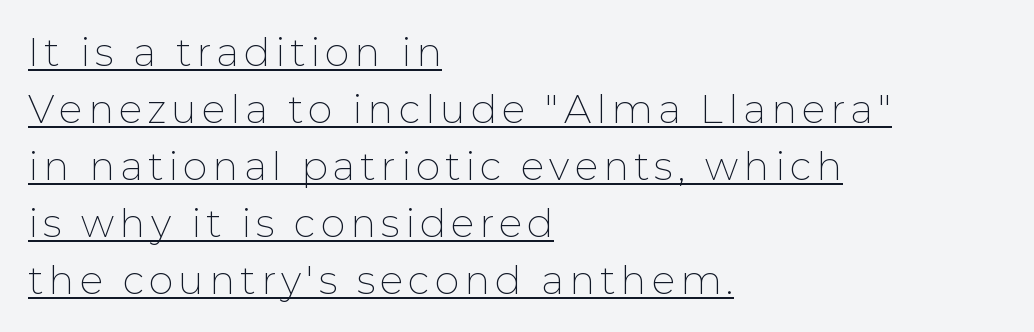
Nope, no serifs anywhere on these letters. A student would call this left alignment; a typographer would say flush left, rag right. Think standard paragraph weight, or any step lighter than that. Notice how a bar underscores the lettering throughout.
